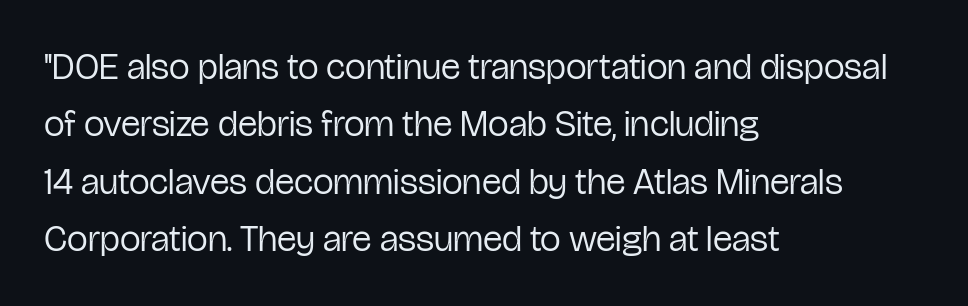
I'd call this a sans setting — the letters go barefoot. A clean baseline with only descenders dipping below it. How would I describe the line gaps? Plain and ordinary. Does the copy run flush right? No — it runs flush left. Is this a heavy cut? Hardly; it is regular or lighter. Default kerning and tracking; the words read as compact shapes.
